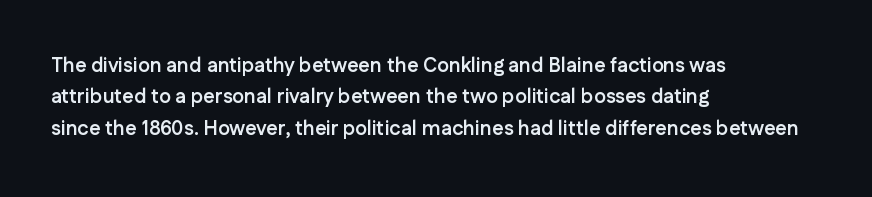
Q: Is the text bold? A: Yes.
Q: Is the text italic (slanted)? A: No, it is upright.
Q: Is the text underlined? A: No.
Q: How is the paragraph aligned? A: Left-aligned.
Q: Is the spacing between letters normal or unusually wide? A: Normal.
Q: Is the spacing between lines tight, normal or loose? A: Normal.
